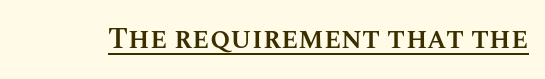
{"italic": "no", "bold": "semi", "weight": "semibold", "width": "normal", "stroke_contrast": "medium", "x_height": "large", "monospaced": "no", "underline": "yes", "letter_spacing": "normal", "letter_spacing_em": 0.0, "glyph_px": 29}
